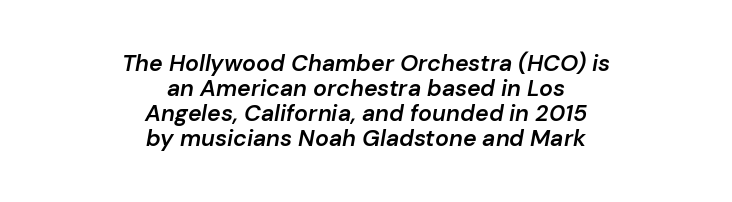
Q: Is the text bold? A: Semi-bold.
Q: Is the text italic (slanted)? A: Yes, it leans right by about 10 degrees.
Q: Is the text underlined? A: No.
Q: How is the paragraph aligned? A: Centered.
Q: Is the spacing between letters normal or unusually wide? A: Normal.
Q: Is the spacing between lines tight, normal or loose? A: Tight.
